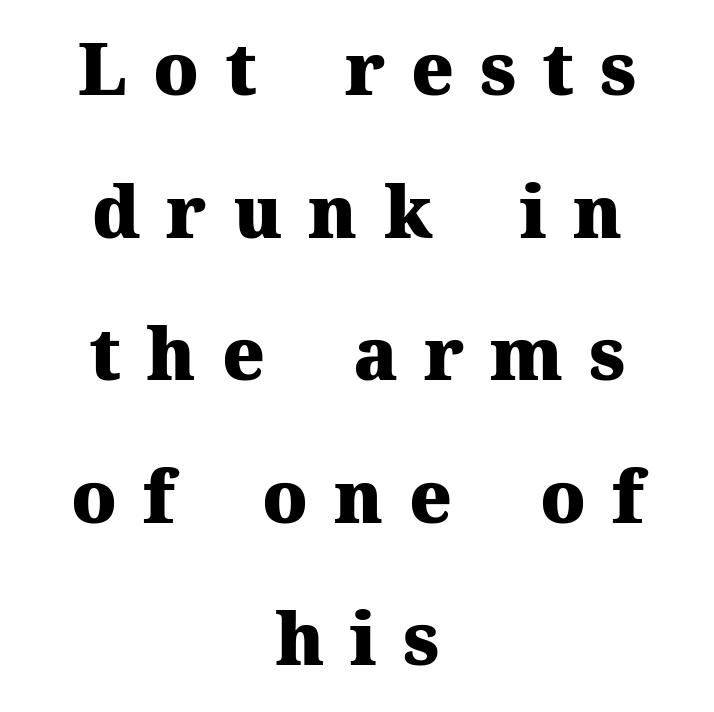
Q: Is the text bold? A: Yes.
Q: Is the text italic (slanted)? A: No, it is upright.
Q: Is the typeface a serif or a sans-serif typeface? A: Serif.
Q: Is the text underlined? A: No.
Q: How is the paragraph aligned? A: Centered.
Q: Is the spacing between letters normal or unusually wide? A: Unusually wide.
Q: Is the spacing between lines tight, normal or loose? A: Loose.
Q: Width (condensed, normal, or wide)? A: Normal.
Q: Stroke contrast? A: Medium.
Q: x-height? A: Medium.
Q: Monospaced? A: No.
